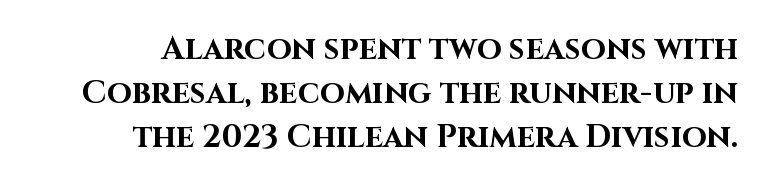
Q: Is the text bold? A: Yes.
Q: Is the text italic (slanted)? A: No, it is upright.
Q: Is the typeface a serif or a sans-serif typeface? A: Sans-serif.
Q: Is the text underlined? A: No.
Q: Is the spacing between letters normal or unusually wide? A: Normal.
Q: Is the spacing between lines tight, normal or loose? A: Normal.
Q: Width (condensed, normal, or wide)? A: Normal.
Q: Stroke contrast? A: High.
Q: x-height? A: Large.
Q: Monospaced? A: No.
